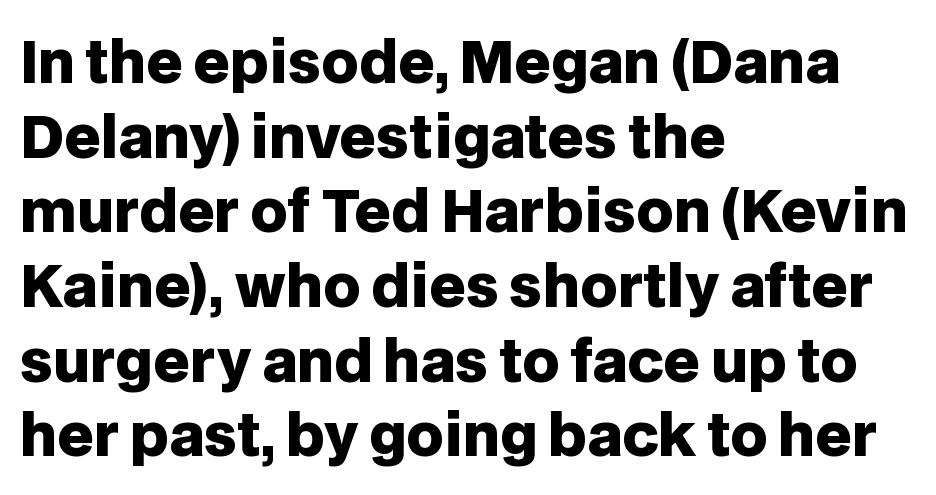
Q: Is the text bold? A: Yes.
Q: Is the text italic (slanted)? A: No, it is upright.
Q: Is the typeface a serif or a sans-serif typeface? A: Sans-serif.
Q: Is the text underlined? A: No.
Q: How is the paragraph aligned? A: Left-aligned.
Q: Is the spacing between letters normal or unusually wide? A: Normal.
Q: Is the spacing between lines tight, normal or loose? A: Normal.
Q: Width (condensed, normal, or wide)? A: Normal.
Q: Stroke contrast? A: Low.
Q: x-height? A: Large.
Q: Monospaced? A: No.
